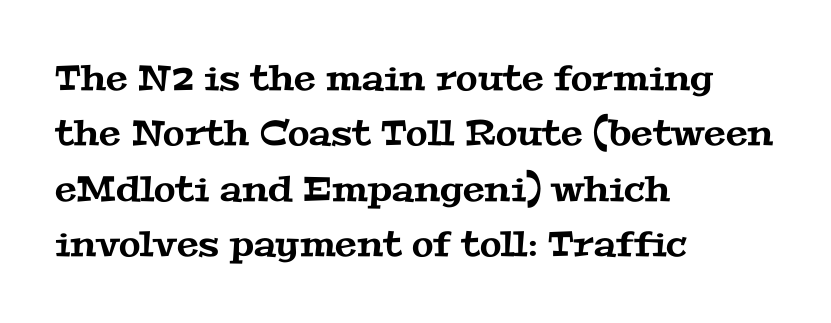
This sample has the flowing, uneven cadence of proportional lettering. Bare-footed words on every line. The line texture is even and compact thanks to regular tracking. Casual observation: everything's shoved over to the left. This rendering employs a face with finishing strokes, i.e., a serif. Quick note: interline space is typical.
